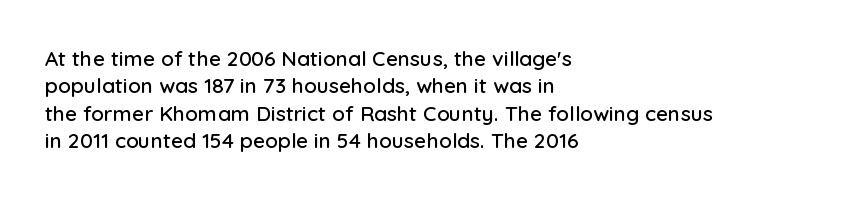
{"italic": "no", "underline": "no", "align": "left", "line_spacing": "normal", "line_spacing_ratio": 1.3, "letter_spacing": "normal", "letter_spacing_em": 0.0, "glyph_px": 21}
